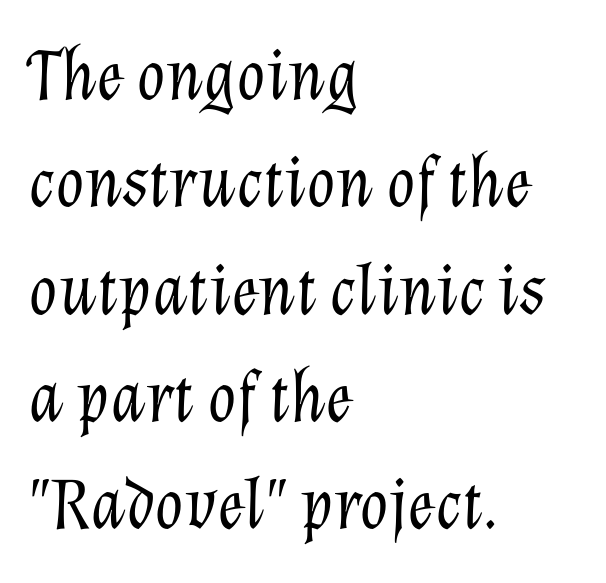
Students, observe: this is what conventionally led text looks like. Is the letter spacing exaggerated? No — it looks like the ordinary default. Horizontal alignment here is leftward, the default for most running prose. Heft: none added — not bold. The rendering uses natural spacing where letterforms have individual widths. Italic: yes, the glyphs are oblique.
